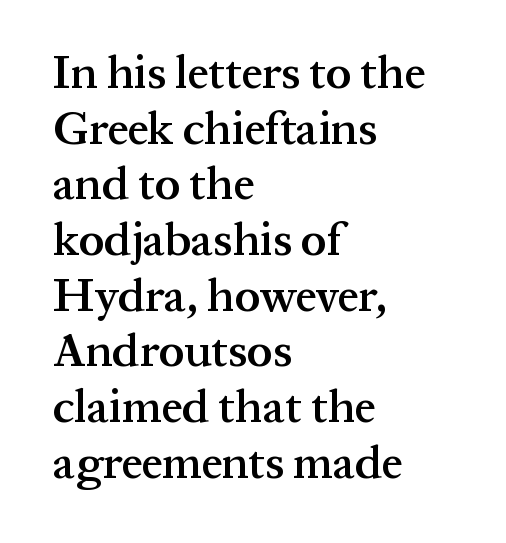
Q: Is the text bold? A: Semi-bold.
Q: Is the text italic (slanted)? A: No, it is upright.
Q: Is the typeface a serif or a sans-serif typeface? A: Serif.
Q: Is the text underlined? A: No.
Q: How is the paragraph aligned? A: Left-aligned.
Q: Is the spacing between letters normal or unusually wide? A: Normal.
Q: Width (condensed, normal, or wide)? A: Normal.
Q: Stroke contrast? A: Medium.
Q: x-height? A: Medium.
Q: Monospaced? A: No.
